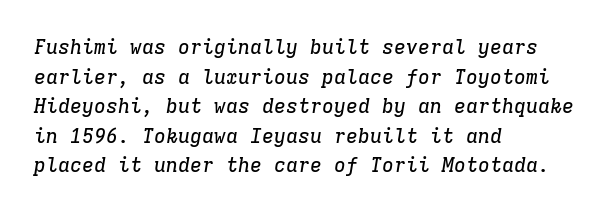
Q: Is the text italic (slanted)? A: Yes, it leans right by about 9 degrees.
Q: Is the text underlined? A: No.
Q: How is the paragraph aligned? A: Left-aligned.
Q: Is the spacing between letters normal or unusually wide? A: Normal.
Q: Is the spacing between lines tight, normal or loose? A: Normal.
